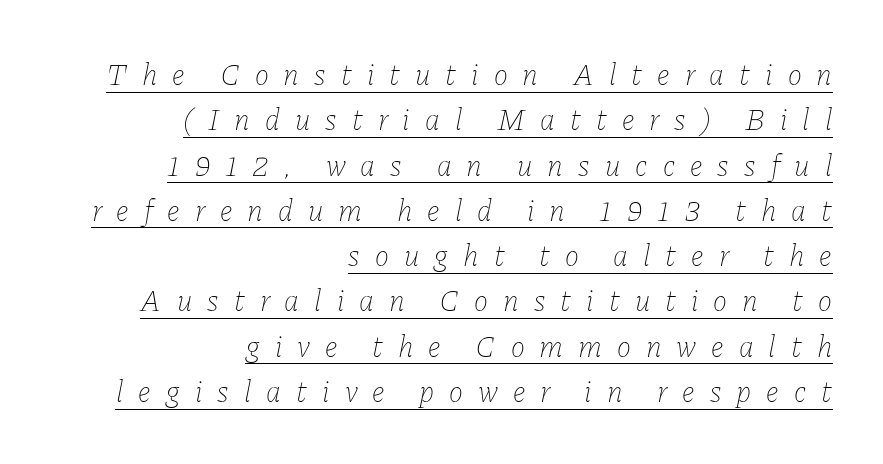
The image shows 30 px thin type, italic (leaning right); set right-aligned, normal line spacing (1.51x), unusually wide letter spacing (+0.5 em), underlined; low stroke contrast and a medium x-height.
